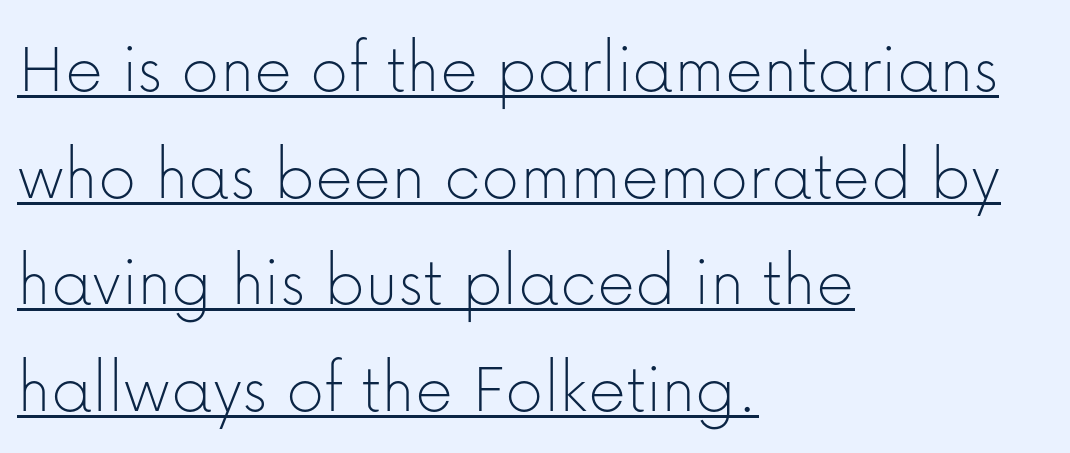
The image shows 74 px thin sans-serif type, upright; set left-aligned, normal line spacing (1.44x), normal letter spacing, underlined; low stroke contrast and a medium x-height.
